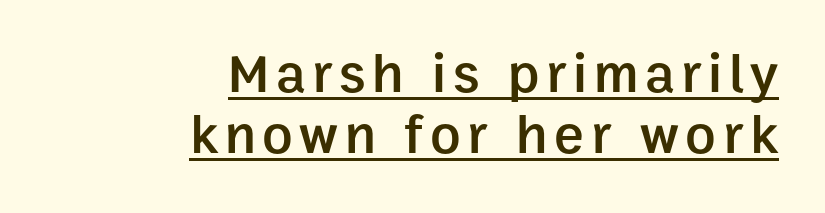
{"serif": "no", "italic": "no", "bold": "semi", "weight": "semibold", "width": "normal", "stroke_contrast": "low", "x_height": "medium", "monospaced": "no", "underline": "yes", "align": "right", "line_spacing": "tight", "line_spacing_ratio": 1.09, "glyph_px": 56}
